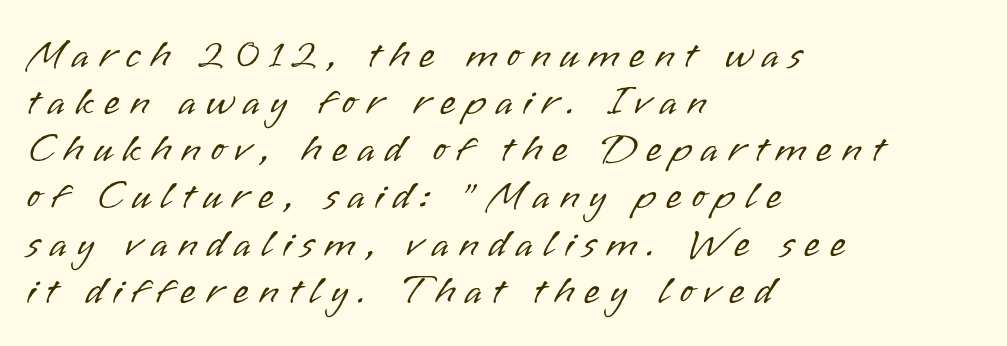
The letters are spread apart with noticeably loose tracking. Each letter keeps its own natural width here, so spacing adapts to shape. The baseline area is clear. Successive baselines arrive quickly, one right under another.
